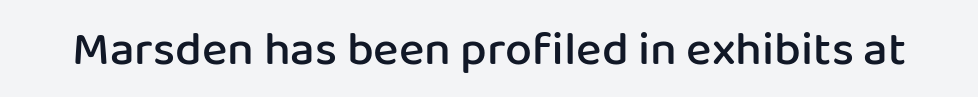
Q: Is the text bold? A: Semi-bold.
Q: Is the text italic (slanted)? A: No, it is upright.
Q: Is the typeface a serif or a sans-serif typeface? A: Sans-serif.
Q: Is the text underlined? A: No.
Q: Is the spacing between letters normal or unusually wide? A: Normal.
Q: Width (condensed, normal, or wide)? A: Normal.
Q: Stroke contrast? A: Low.
Q: x-height? A: Medium.
Q: Monospaced? A: No.
